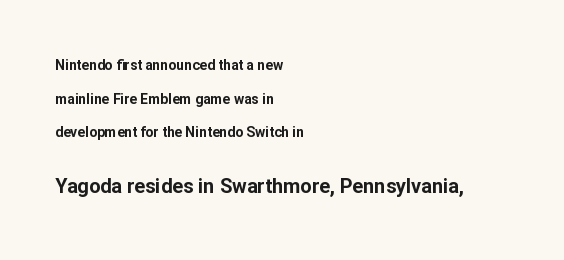
Line spacing here is loose. Each line starts at the same left margin while the right side varies. Typesetter's note: full bold, strokes at maximum text heaviness. Decoration check: the copy has no underline. The specimen reads as upright at a glance.
